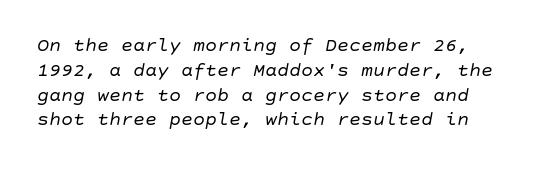
{"italic": "yes", "lean": "right", "slant_degrees": 10, "bold": "no", "underline": "no", "line_spacing_ratio": 1.24, "letter_spacing": "normal", "letter_spacing_em": 0.0, "glyph_px": 20}
